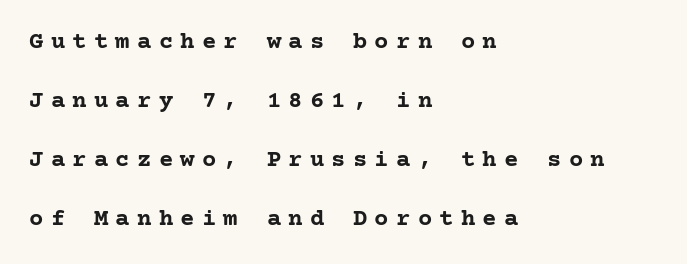
Anything drawn beneath the words? Only blank space. The lettering stays uniformly vertical, giving the passage a roman look. Honestly, the rows look like they've been pulled way apart. Strong, thick strokes mark this as bold type.
